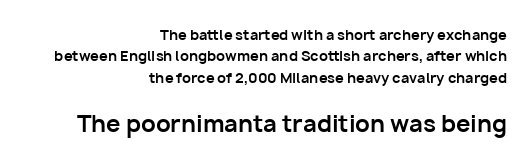
Notice how thick the strokes are: this is what a full bold looks like. Reading down the column, the eye jumps a familiar distance to each next line. The passage shown has conventional tracking throughout. Descenders are the only things crossing below the line. Casual observation: everything's shoved over to the right. The type sits square on the baseline with zero lean.
